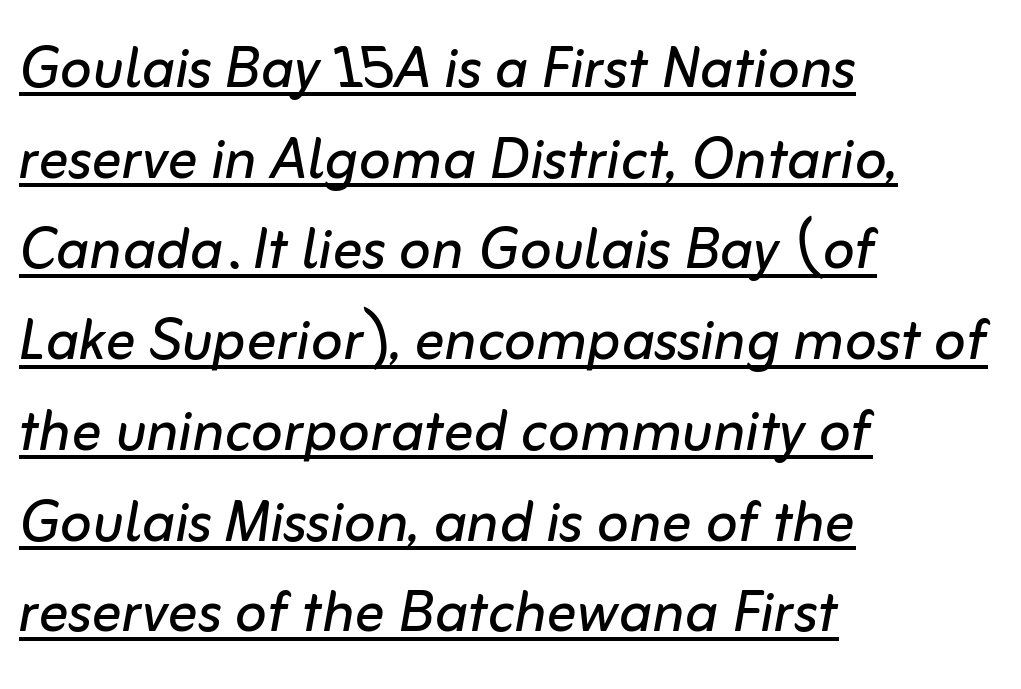
The image shows 75 px regular-weight type, italic (leaning right); set left-aligned, line spacing 1.21x, normal letter spacing, underlined; low stroke contrast and a medium x-height.
